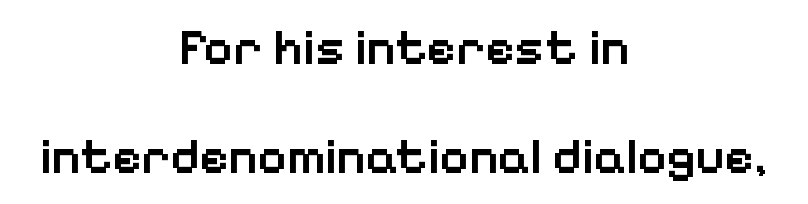
{"serif": "no", "italic": "no", "bold": "semi", "weight": "semibold", "width": "normal", "stroke_contrast": "low", "x_height": "medium", "monospaced": "no", "underline": "no", "align": "center", "line_spacing": "loose", "line_spacing_ratio": 2.19, "letter_spacing": "normal", "letter_spacing_em": 0.0, "glyph_px": 50}
